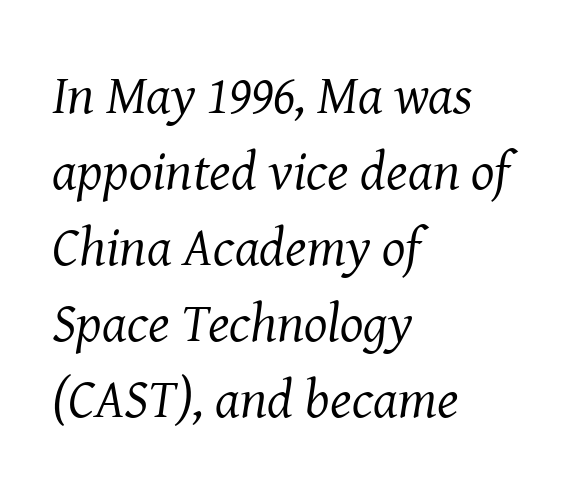
Q: Is the text bold? A: No.
Q: Is the text italic (slanted)? A: Yes, it leans right by about 8 degrees.
Q: Is the typeface a serif or a sans-serif typeface? A: Serif.
Q: Is the text underlined? A: No.
Q: How is the paragraph aligned? A: Left-aligned.
Q: Is the spacing between letters normal or unusually wide? A: Normal.
Q: Is the spacing between lines tight, normal or loose? A: Normal.
Q: Width (condensed, normal, or wide)? A: Normal.
Q: Stroke contrast? A: Medium.
Q: x-height? A: Medium.
Q: Monospaced? A: No.
